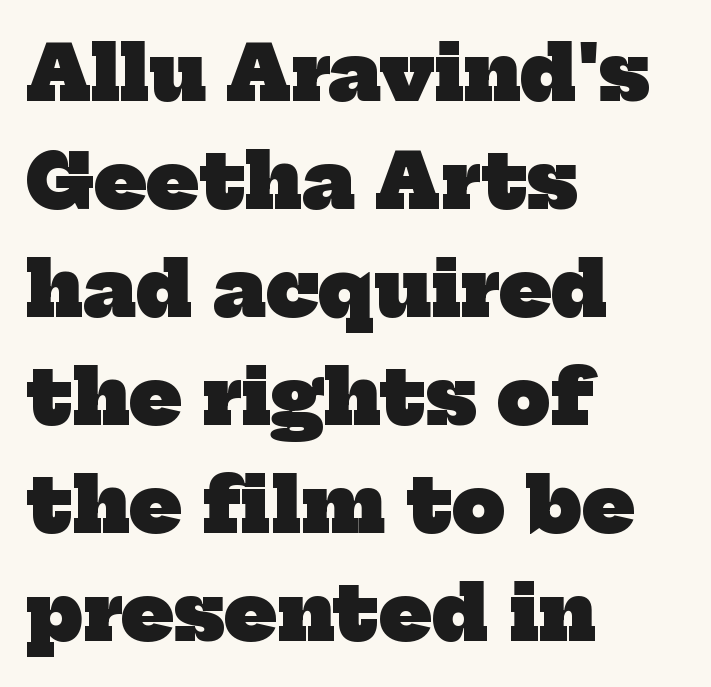
A bare baseline throughout the passage. Characters follow at the spacing the type designer built in. Its strokes are broad and dark, the hallmark of bold type. This sample has the flowing, uneven cadence of proportional lettering. Horizontal alignment here is leftward, the default for most running prose. The type family on display is of the serif kind.
